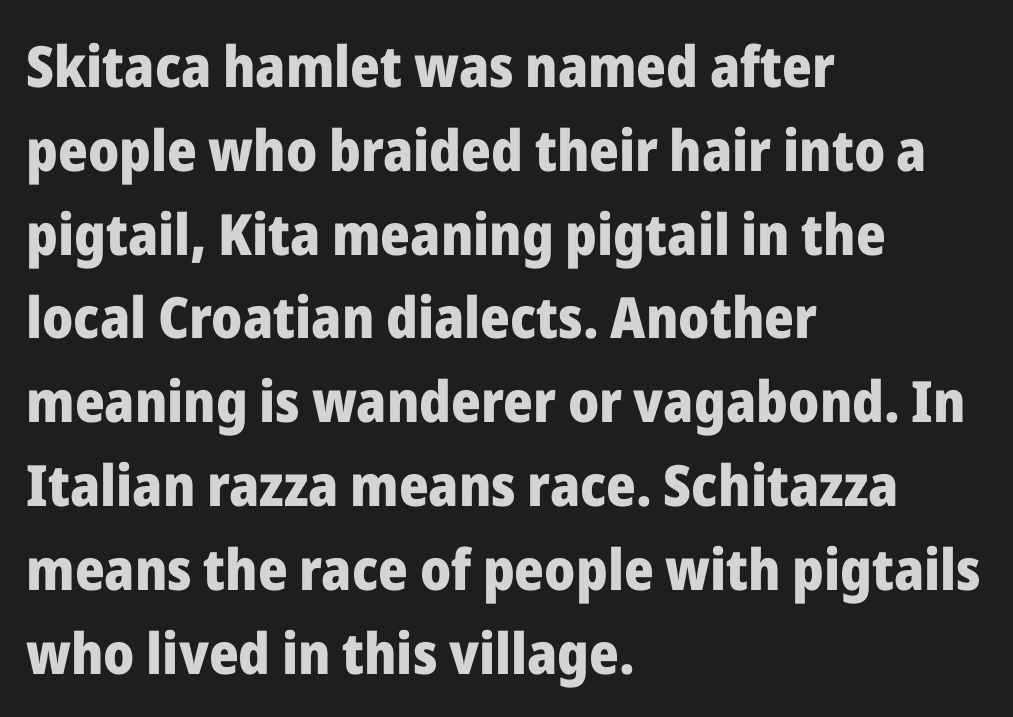
Typesetter's note: full bold, strokes at maximum text heaviness. Rendered with straight, roman letterforms. Each letter keeps its own natural width here, so spacing adapts to shape. The paragraph shown leans on its left margin. Reading down the column, the eye jumps a familiar distance to each next line. Letter spacing: default.
